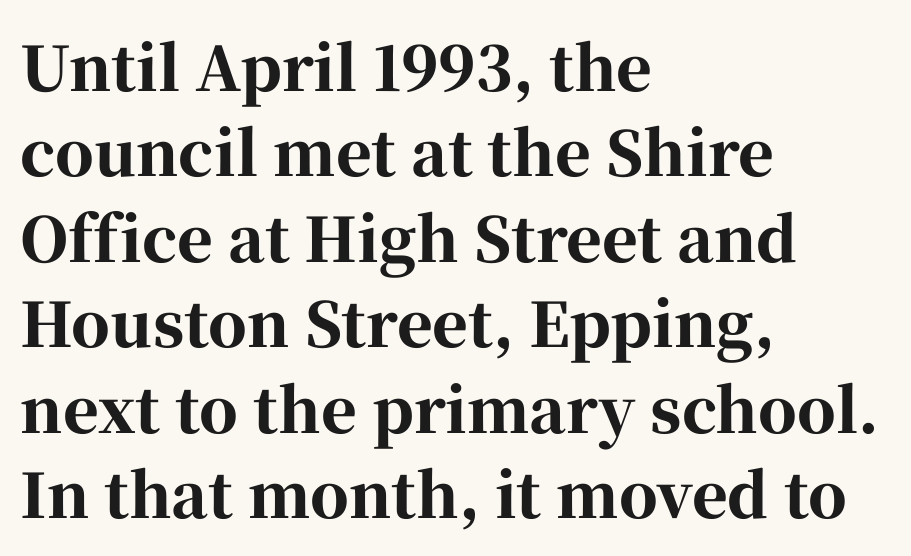
This sample has the flowing, uneven cadence of proportional lettering. Visually the block forms a straight wall on the left and a jagged coastline on the right. Notice how the stems are strictly vertical — no italics here. The lines sit at an ordinary, default distance from one another. Honestly, there is no underline to notice here at all. The text was rendered using a seriffed face with decorative stroke endings.
